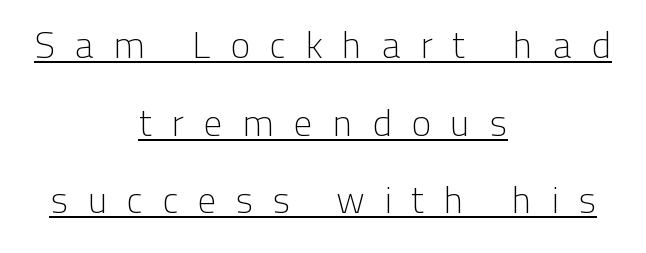
Q: Is the text bold? A: No.
Q: Is the text italic (slanted)? A: No, it is upright.
Q: Is the typeface a serif or a sans-serif typeface? A: Sans-serif.
Q: Is the text underlined? A: Yes.
Q: How is the paragraph aligned? A: Centered.
Q: Is the spacing between letters normal or unusually wide? A: Unusually wide.
Q: Is the spacing between lines tight, normal or loose? A: Loose.
Q: Width (condensed, normal, or wide)? A: Normal.
Q: Stroke contrast? A: Low.
Q: x-height? A: Medium.
Q: Monospaced? A: No.
